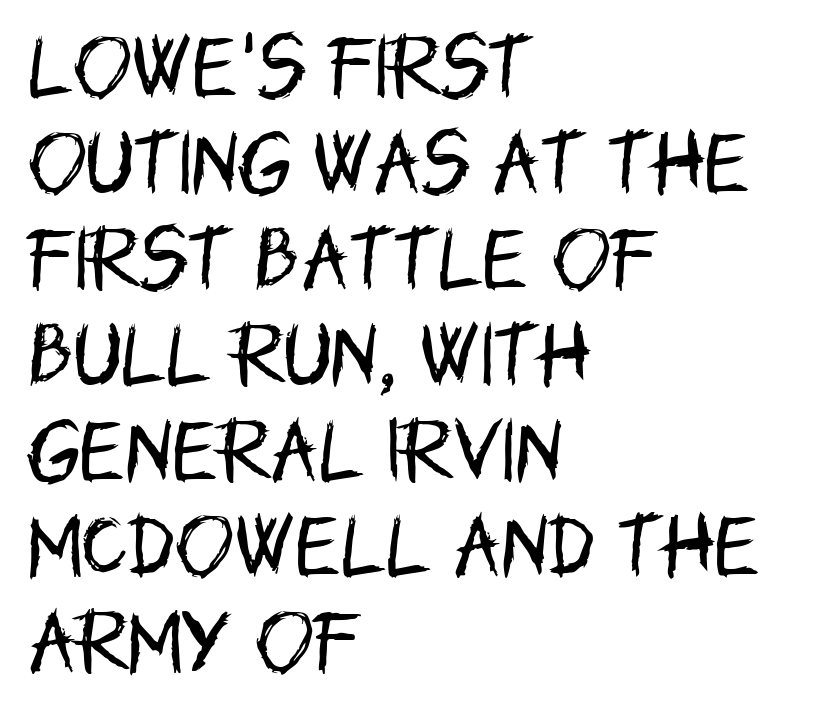
The image shows 70 px regular-weight, condensed sans-serif type, upright; set left-aligned, normal line spacing (1.37x), normal letter spacing, not underlined; low stroke contrast and a large x-height.
